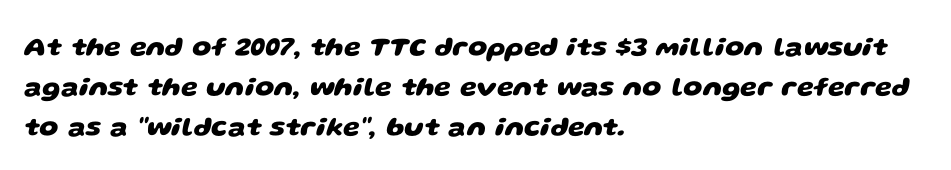
The image shows 27 px bold type; set left-aligned, normal line spacing (1.49x), normal letter spacing, not underlined.
